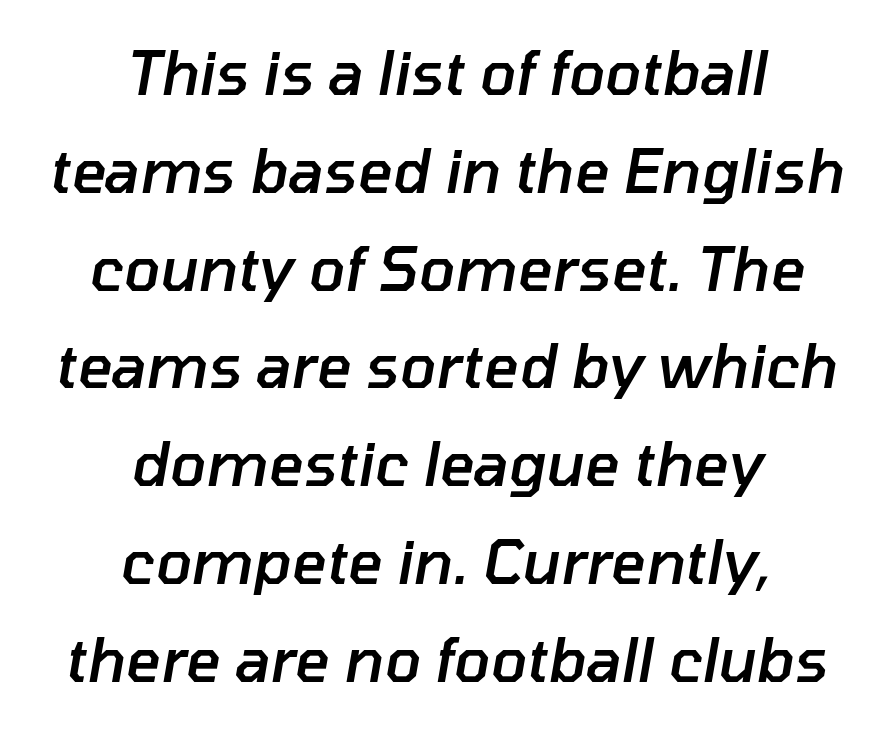
Q: Is the text bold? A: Semi-bold.
Q: Is the text italic (slanted)? A: Yes, it leans right by about 10 degrees.
Q: Is the text underlined? A: No.
Q: How is the paragraph aligned? A: Centered.
Q: Is the spacing between letters normal or unusually wide? A: Normal.
Q: Is the spacing between lines tight, normal or loose? A: Normal.
Q: Width (condensed, normal, or wide)? A: Normal.
Q: Stroke contrast? A: Low.
Q: x-height? A: Medium.
Q: Monospaced? A: No.
